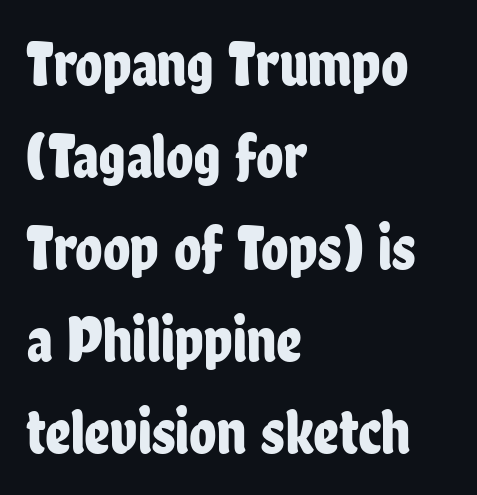
Interline gaps are of average width in this sample. In terms of letterform style, serifs are entirely absent. The rendering keeps characters at their native spacing. This sample uses an upright cut, with every glyph sitting square on the baseline. The glyphs are unaccompanied by any horizontal stroke below them.
